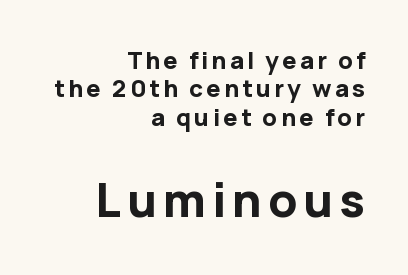
{"serif": "no", "italic": "no", "bold": "yes", "weight": "bold", "width": "normal", "stroke_contrast": "low", "x_height": "medium", "monospaced": "no", "underline": "no", "align": "right", "line_spacing_ratio": 1.18, "larger_block": "second", "size_ratio": 1.96, "glyph_px": 47}
